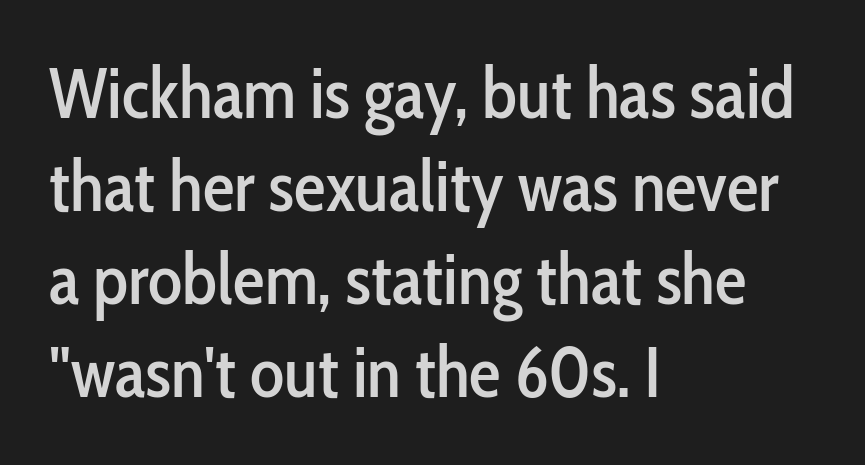
{"serif": "no", "italic": "no", "width": "condensed", "stroke_contrast": "low", "x_height": "medium", "monospaced": "no", "underline": "no", "align": "left", "line_spacing": "normal", "line_spacing_ratio": 1.31, "letter_spacing": "normal", "letter_spacing_em": 0.0, "glyph_px": 71}
